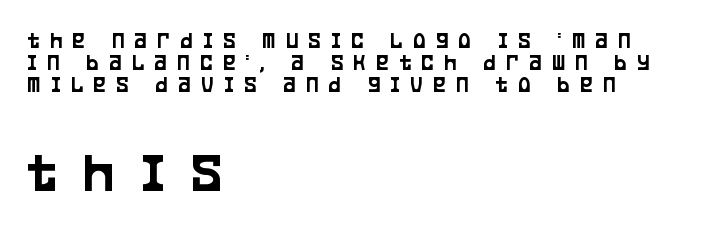
Q: Is the text italic (slanted)? A: No, it is upright.
Q: Is the typeface a serif or a sans-serif typeface? A: Sans-serif.
Q: Is the text underlined? A: No.
Q: How is the paragraph aligned? A: Left-aligned.
Q: Is the spacing between letters normal or unusually wide? A: Unusually wide.
Q: Is the spacing between lines tight, normal or loose? A: Tight.
Q: Which block of text is set in a larger size, the first (top) or the second (bottom)? A: The second (bottom) one.
Q: Width (condensed, normal, or wide)? A: Condensed.
Q: Stroke contrast? A: Low.
Q: x-height? A: Large.
Q: Monospaced? A: No.
